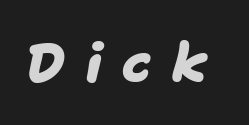
Q: Is the text bold? A: Yes.
Q: Is the typeface a serif or a sans-serif typeface? A: Sans-serif.
Q: Is the text underlined? A: No.
Q: Is the spacing between letters normal or unusually wide? A: Unusually wide.
Q: Width (condensed, normal, or wide)? A: Normal.
Q: Stroke contrast? A: Low.
Q: x-height? A: Medium.
Q: Monospaced? A: No.
